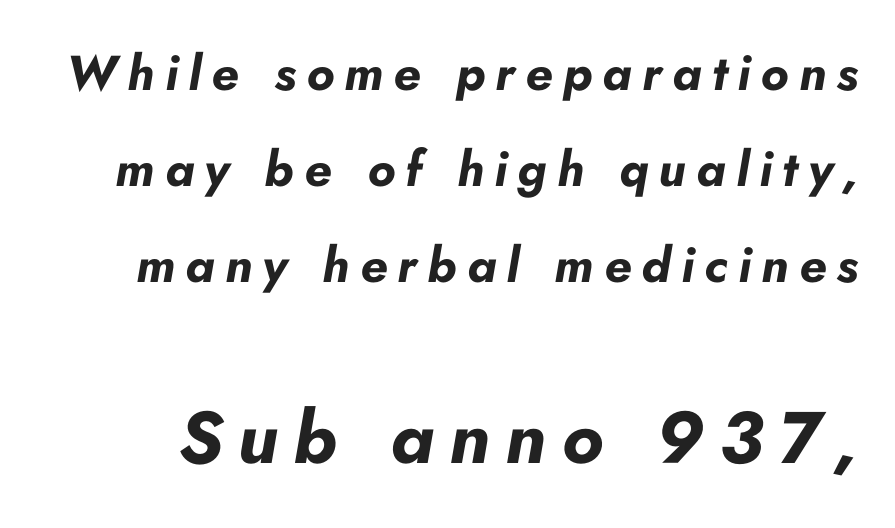
Q: Is the text bold? A: Yes.
Q: Is the text italic (slanted)? A: Yes, it leans right by about 10 degrees.
Q: Is the text underlined? A: No.
Q: Is the spacing between letters normal or unusually wide? A: Unusually wide.
Q: Is the spacing between lines tight, normal or loose? A: Loose.
Q: Which block of text is set in a larger size, the first (top) or the second (bottom)? A: The second (bottom) one.
Q: Width (condensed, normal, or wide)? A: Normal.
Q: Stroke contrast? A: Low.
Q: x-height? A: Small.
Q: Monospaced? A: No.
